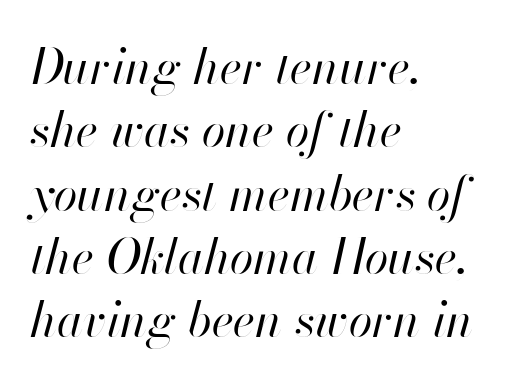
{"italic": "yes", "lean": "right", "slant_degrees": 13, "bold": "no", "weight": "regular", "width": "normal", "stroke_contrast": "high", "x_height": "small", "monospaced": "no", "underline": "no", "align": "left", "line_spacing": "normal", "line_spacing_ratio": 1.32, "letter_spacing": "normal", "letter_spacing_em": 0.0, "glyph_px": 48}
